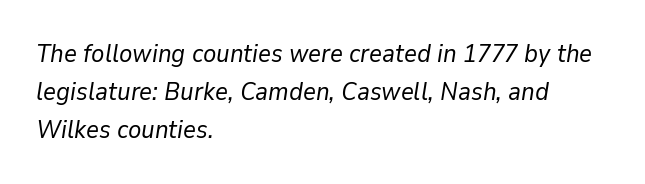
Q: Is the text bold? A: No.
Q: Is the text italic (slanted)? A: Yes, it leans right by about 9 degrees.
Q: Is the text underlined? A: No.
Q: How is the paragraph aligned? A: Left-aligned.
Q: Is the spacing between letters normal or unusually wide? A: Normal.
Q: Is the spacing between lines tight, normal or loose? A: Normal.
